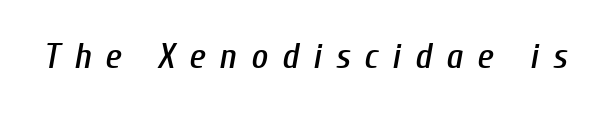
{"italic": "yes", "lean": "right", "slant_degrees": 10, "width": "condensed", "stroke_contrast": "low", "x_height": "medium", "monospaced": "no", "underline": "no", "letter_spacing": "wide", "letter_spacing_em": 0.39, "glyph_px": 36}
